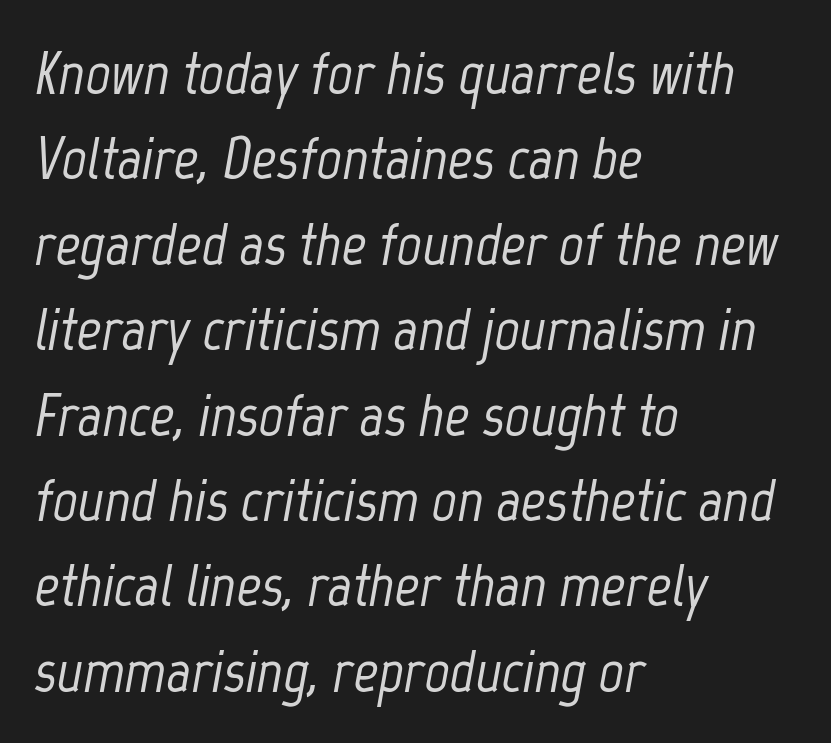
The image shows 61 px condensed type, italic (leaning right); set left-aligned, normal line spacing (1.4x), normal letter spacing, not underlined; low stroke contrast and a medium x-height.
